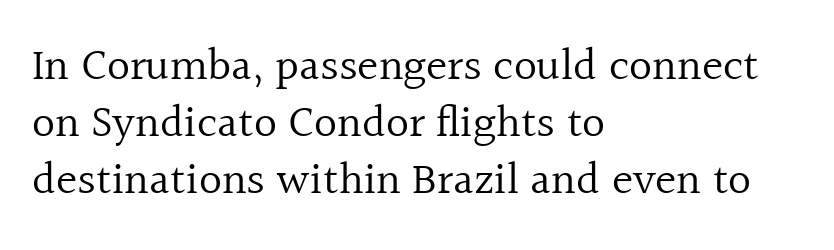
{"serif": "yes", "italic": "no", "bold": "no", "weight": "regular", "width": "normal", "x_height": "medium", "monospaced": "no", "underline": "no", "align": "left", "line_spacing": "normal", "line_spacing_ratio": 1.27, "letter_spacing": "normal", "letter_spacing_em": 0.0, "glyph_px": 45}
